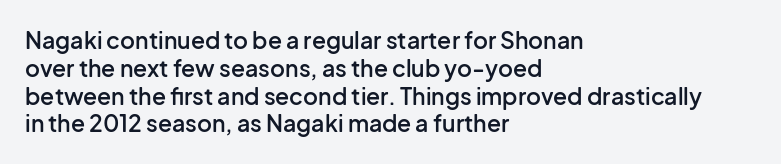
Q: Is the text bold? A: Semi-bold.
Q: Is the text italic (slanted)? A: No, it is upright.
Q: Is the text underlined? A: No.
Q: How is the paragraph aligned? A: Left-aligned.
Q: Is the spacing between letters normal or unusually wide? A: Normal.
